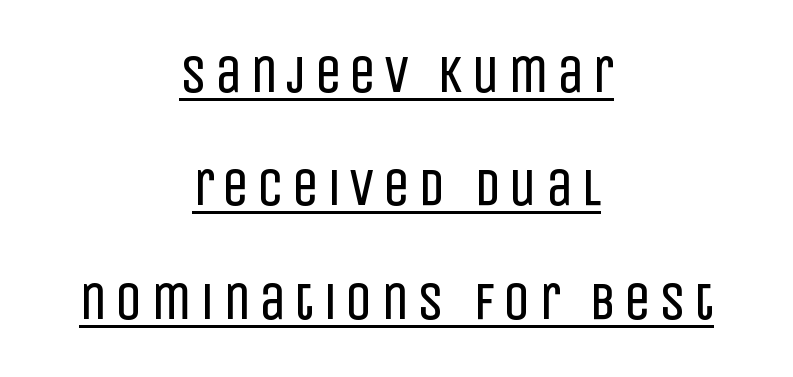
You can tell it's not italic because the verticals are truly vertical. Leading is clearly above the norm, producing a sparse column. Are there feet on the stems? There aren't — it's a sans. The letters advance in unequal steps, a hallmark of proportional type. The specimen includes a rule beneath the text block's lines.
